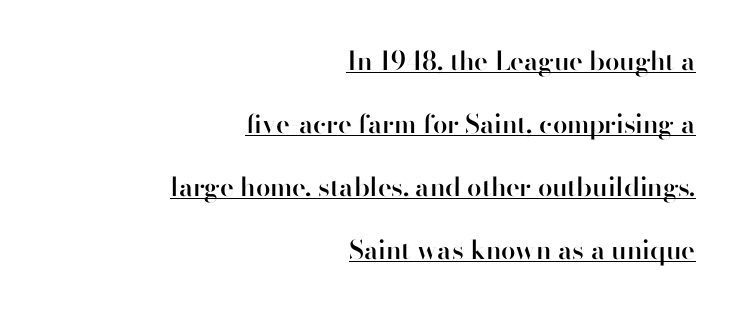
The image shows 26 px text type, upright; set right-aligned, loose line spacing (2.42x), normal letter spacing, underlined.
